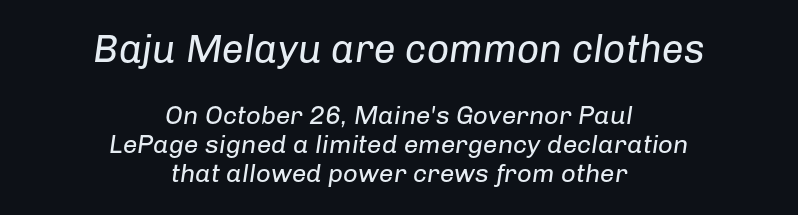
Q: Is the text bold? A: No.
Q: Is the text italic (slanted)? A: Yes, it leans right by about 8 degrees.
Q: Is the text underlined? A: No.
Q: How is the paragraph aligned? A: Centered.
Q: Is the spacing between letters normal or unusually wide? A: Normal.
Q: Is the spacing between lines tight, normal or loose? A: Tight.
Q: Which block of text is set in a larger size, the first (top) or the second (bottom)? A: The first (top) one.
Q: Width (condensed, normal, or wide)? A: Normal.
Q: Stroke contrast? A: Low.
Q: x-height? A: Medium.
Q: Monospaced? A: No.
